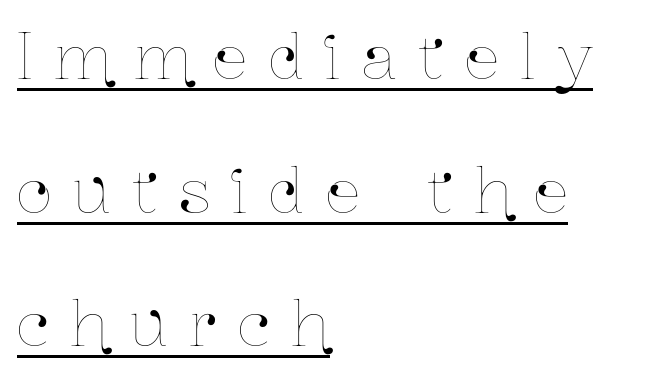
{"italic": "no", "width": "condensed", "stroke_contrast": "low", "x_height": "medium", "monospaced": "no", "underline": "yes", "align": "left", "line_spacing": "loose", "line_spacing_ratio": 2.19, "letter_spacing": "wide", "letter_spacing_em": 0.36, "glyph_px": 61}
